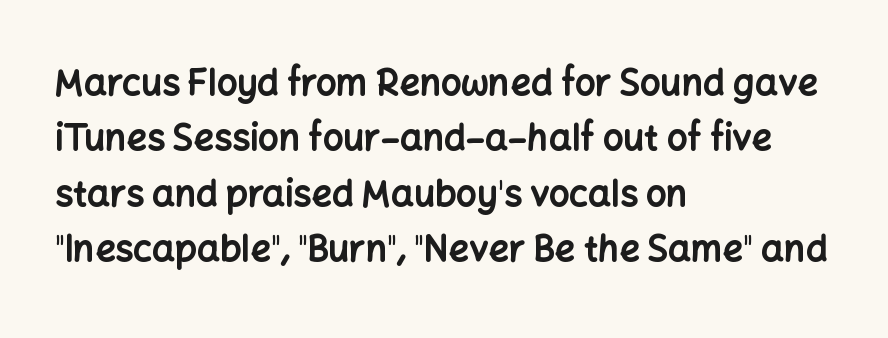
A typesetter would call this leading conventional body-copy spacing. Check under the words: just untouched page. This is sans-serif lettering, the kind often seen on screens and signage. The tracking reads as untouched default to a designer's eye. This sample has the flowing, uneven cadence of proportional lettering.
